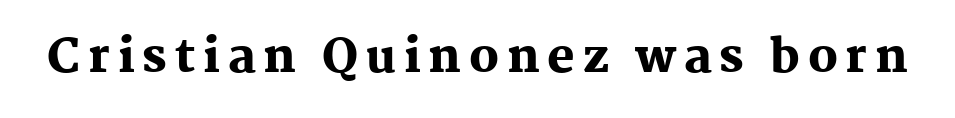
Q: Is the text bold? A: Yes.
Q: Is the text italic (slanted)? A: No, it is upright.
Q: Is the typeface a serif or a sans-serif typeface? A: Serif.
Q: Is the text underlined? A: No.
Q: Width (condensed, normal, or wide)? A: Normal.
Q: Stroke contrast? A: Medium.
Q: x-height? A: Medium.
Q: Monospaced? A: No.
